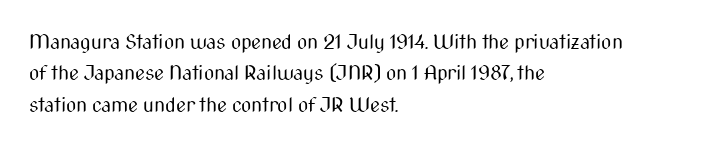
{"italic": "no", "bold": "no", "underline": "no", "align": "left", "line_spacing": "normal", "line_spacing_ratio": 1.57, "letter_spacing": "normal", "letter_spacing_em": 0.0, "glyph_px": 20}
